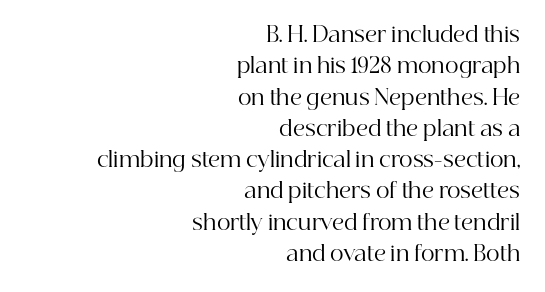
Q: Is the text bold? A: No.
Q: Is the text italic (slanted)? A: No, it is upright.
Q: Is the text underlined? A: No.
Q: How is the paragraph aligned? A: Right-aligned.
Q: Is the spacing between letters normal or unusually wide? A: Normal.
Q: Is the spacing between lines tight, normal or loose? A: Normal.
